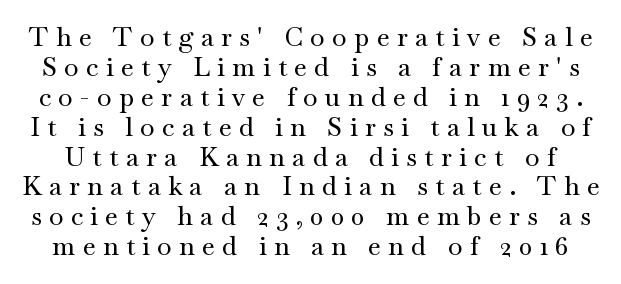
Q: Is the text italic (slanted)? A: No, it is upright.
Q: Is the text underlined? A: No.
Q: Is the spacing between letters normal or unusually wide? A: Unusually wide.
Q: Is the spacing between lines tight, normal or loose? A: Tight.
